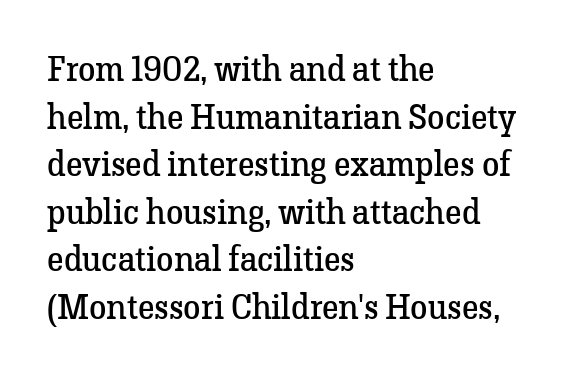
{"serif": "yes", "italic": "no", "bold": "no", "weight": "regular", "width": "normal", "stroke_contrast": "low", "x_height": "medium", "monospaced": "no", "underline": "no", "align": "left", "line_spacing": "normal", "line_spacing_ratio": 1.36, "letter_spacing": "normal", "letter_spacing_em": 0.0, "glyph_px": 35}
